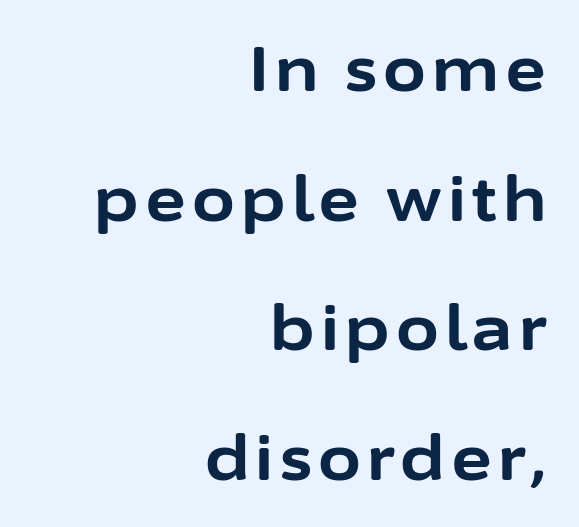
Descenders are the only things crossing below the line. Every character sits straight up, as roman type does. This sample trades compactness for vertical openness between lines. What kind of face is this? One without serifs — a sans. The rag falls on the left side of this text block.
